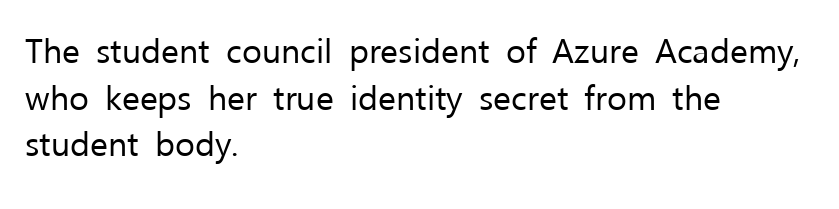
The image shows 34 px regular-weight sans-serif type, upright; set left-aligned, normal line spacing (1.37x), normal letter spacing, not underlined; low stroke contrast and a medium x-height.
